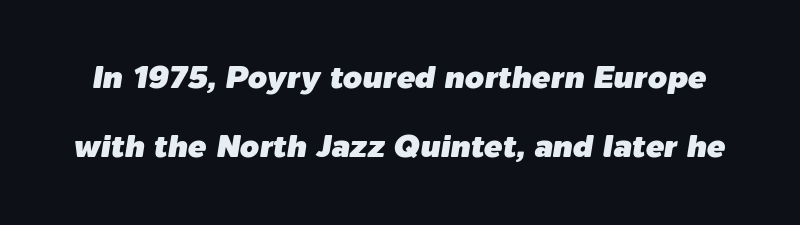
The image shows 31 px text type, italic (leaning right); set loose line spacing (2.21x), normal letter spacing, not underlined; low stroke contrast and a medium x-height.
